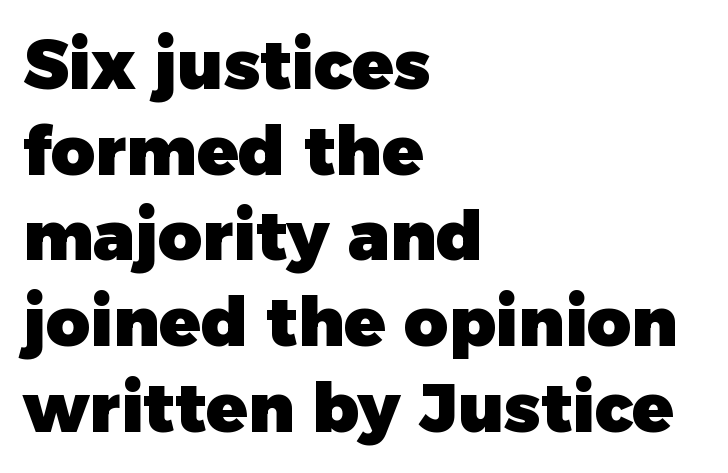
The image shows 68 px heavy sans-serif type, upright; set left-aligned, normal line spacing (1.26x), normal letter spacing, not underlined; low stroke contrast and a medium x-height.
